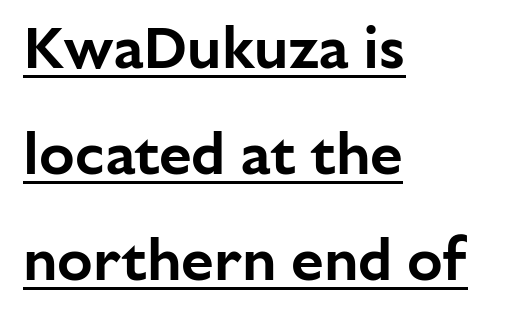
Horizontally, the lines are justified to the leading edge only. The font family rendered here belongs to the sans-serif group. Beneath each row of characters lies a ruled line. When letters stand straight like this, we call the style roman or upright. Each letter keeps its own natural width here, so spacing adapts to shape.
